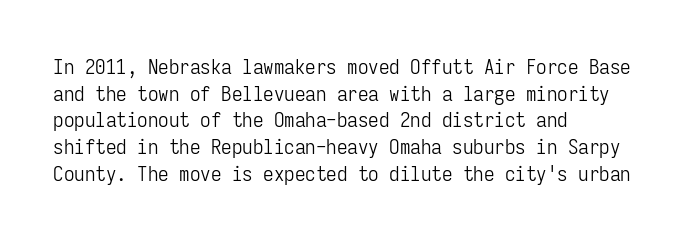
Q: Is the text bold? A: No.
Q: Is the text italic (slanted)? A: No, it is upright.
Q: Is the text underlined? A: No.
Q: How is the paragraph aligned? A: Left-aligned.
Q: Is the spacing between letters normal or unusually wide? A: Normal.
Q: Is the spacing between lines tight, normal or loose? A: Normal.
